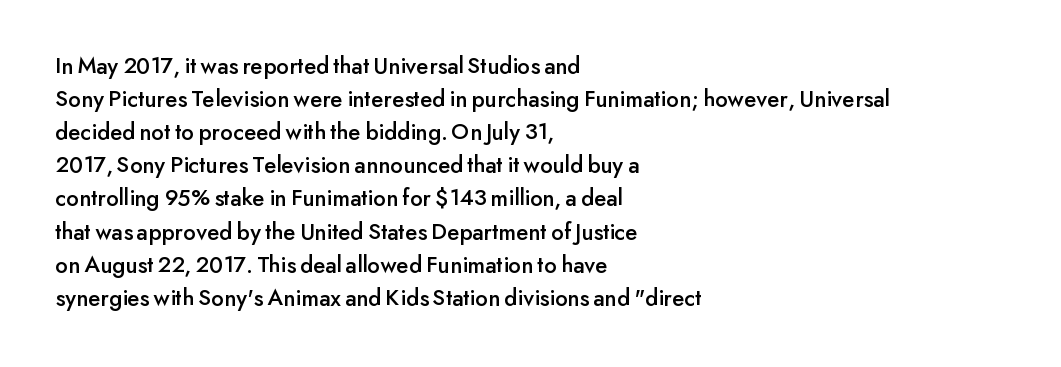
The image shows 24 px text type, upright; set left-aligned, normal line spacing (1.38x), normal letter spacing, not underlined.
